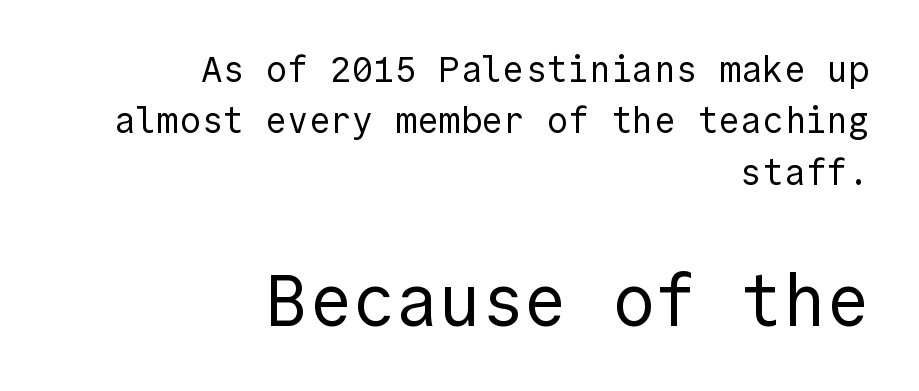
A quiet, ordinary-to-light weight characterises the typeface. Block two is the big one; block one sits smaller above it. What kind of face is this? One without serifs — a sans. Each line ends at the same right margin while the left side varies. Vertically, the passage feels balanced, rows spaced as you'd expect.
